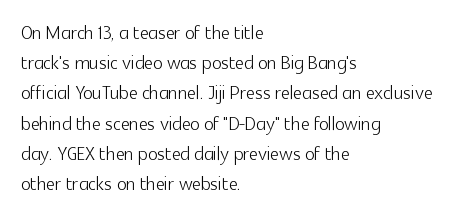
{"italic": "no", "bold": "no", "underline": "no", "align": "left", "line_spacing_ratio": 1.21, "letter_spacing": "normal", "letter_spacing_em": 0.0, "glyph_px": 25}
